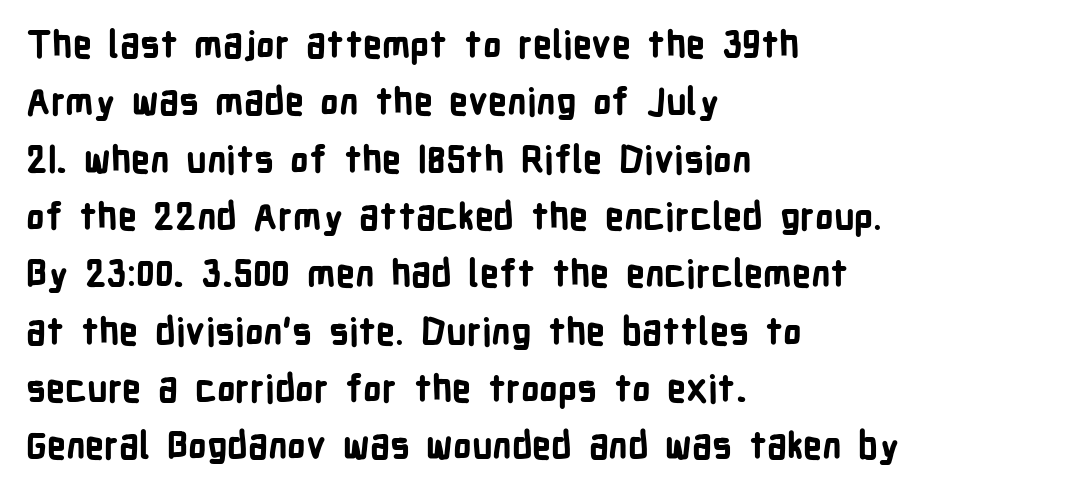
{"serif": "no", "italic": "no", "bold": "yes", "weight": "bold", "width": "condensed", "stroke_contrast": "low", "x_height": "medium", "monospaced": "no", "underline": "no", "align": "left", "line_spacing": "normal", "line_spacing_ratio": 1.55, "letter_spacing": "normal", "letter_spacing_em": 0.0, "glyph_px": 37}
